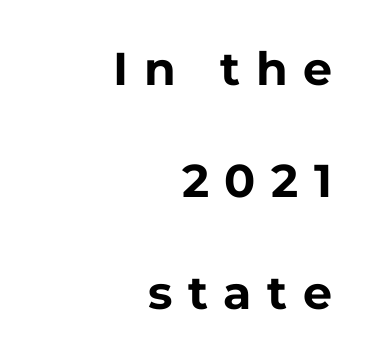
Tracking here is generous; glyphs stand well apart from one another. Grotesque or geometric, the face here clearly has no serifs. This is roman type, the default non-slanted kind. You could not count columns in this text — the font is proportionally spaced. A great deal of white space separates one row of letters from the next.
